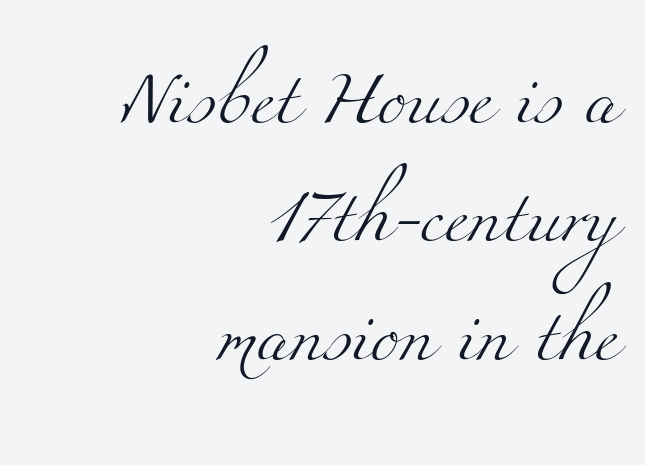
{"bold": "no", "weight": "light", "width": "wide", "stroke_contrast": "medium", "x_height": "small", "monospaced": "no", "underline": "no", "align": "right", "line_spacing": "loose", "line_spacing_ratio": 2.19, "letter_spacing": "normal", "letter_spacing_em": 0.0, "glyph_px": 54}
